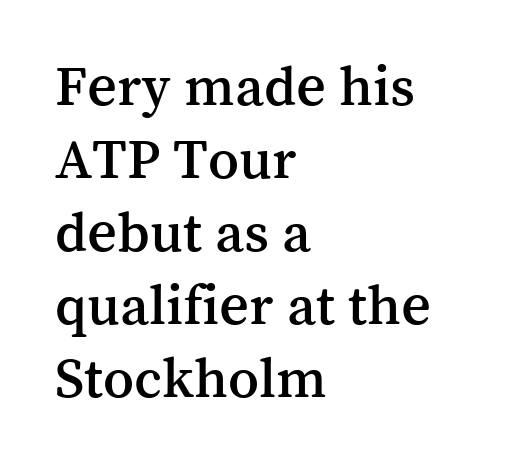
The block of text has a typical density, with ordinary space between rows. Tracking value appears to be zero — textbook default spacing. Is this a sans? No — the strokes have serifs. Line starts are locked; line ends wander.
